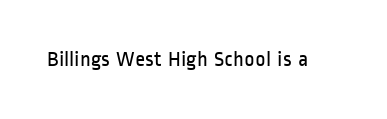
The space directly below the letters is spotless. Quick note: not italic, upright. The line texture is even and compact thanks to regular tracking. These glyphs show unthickened strokes, regular width or finer.
